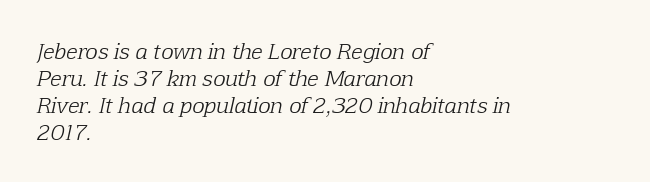
An italicized treatment has been applied to the whole sample. The space between consecutive lines is moderate. Check the space under the baseline: it is left empty. In terms of letterspacing, this is plain default setting. Weight: in the light-to-regular range.
